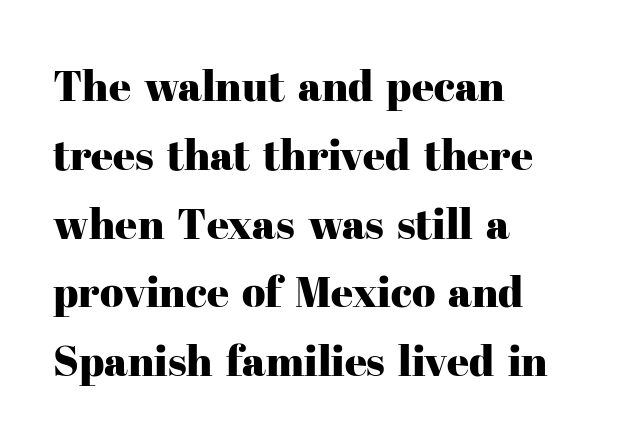
Q: Is the text italic (slanted)? A: No, it is upright.
Q: Is the typeface a serif or a sans-serif typeface? A: Serif.
Q: Is the text underlined? A: No.
Q: How is the paragraph aligned? A: Left-aligned.
Q: Is the spacing between letters normal or unusually wide? A: Normal.
Q: Is the spacing between lines tight, normal or loose? A: Normal.
Q: Width (condensed, normal, or wide)? A: Normal.
Q: Stroke contrast? A: High.
Q: x-height? A: Medium.
Q: Monospaced? A: No.
